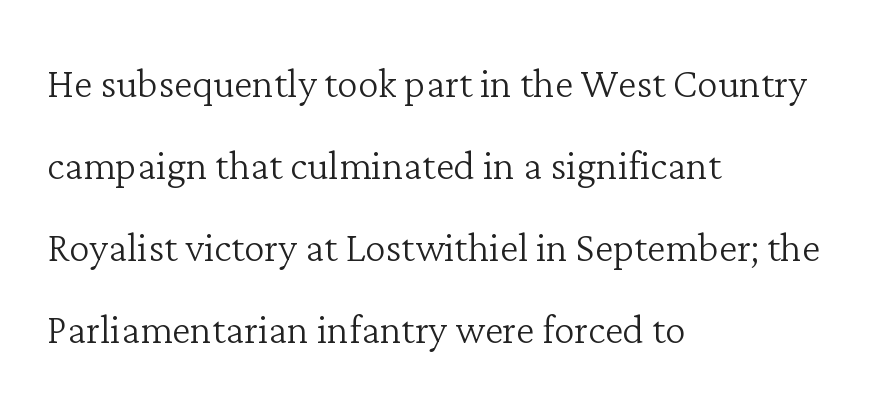
The image shows 52 px light serif type, upright; set left-aligned, normal line spacing (1.58x), normal letter spacing, not underlined; low stroke contrast and a medium x-height.
